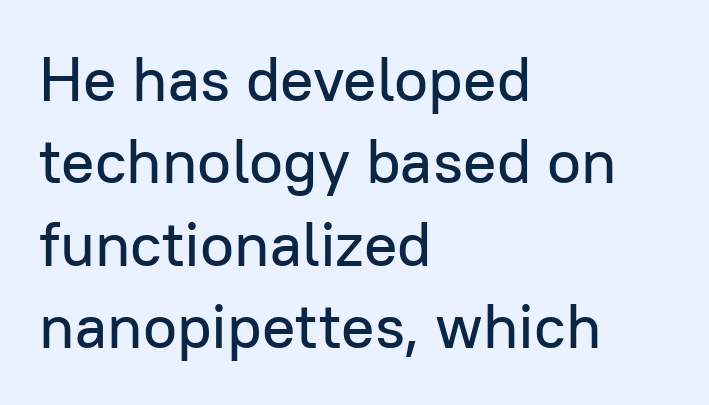
Q: Is the text italic (slanted)? A: No, it is upright.
Q: Is the typeface a serif or a sans-serif typeface? A: Sans-serif.
Q: Is the text underlined? A: No.
Q: How is the paragraph aligned? A: Left-aligned.
Q: Is the spacing between letters normal or unusually wide? A: Normal.
Q: Is the spacing between lines tight, normal or loose? A: Normal.
Q: Width (condensed, normal, or wide)? A: Normal.
Q: Stroke contrast? A: Low.
Q: x-height? A: Medium.
Q: Monospaced? A: No.
